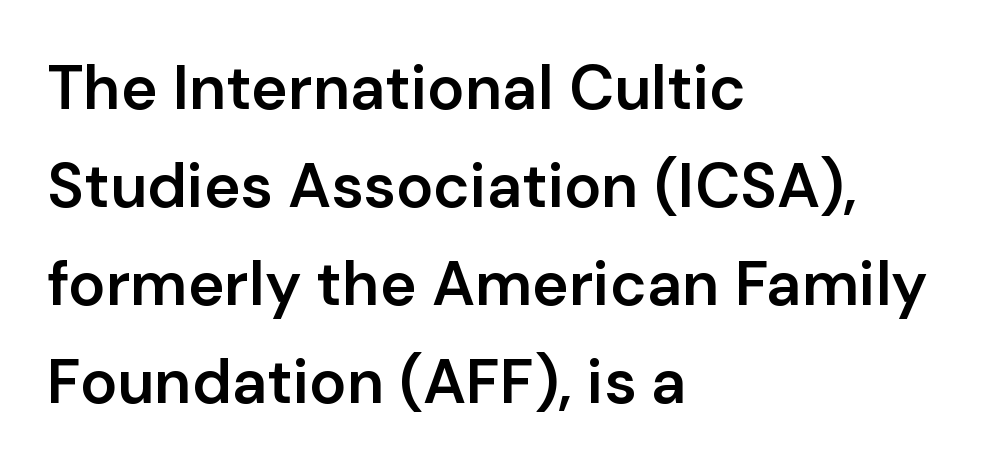
{"serif": "no", "italic": "no", "bold": "semi", "weight": "semibold", "width": "normal", "stroke_contrast": "low", "x_height": "medium", "monospaced": "no", "underline": "no", "align": "left", "line_spacing": "normal", "line_spacing_ratio": 1.58, "letter_spacing": "normal", "letter_spacing_em": 0.0, "glyph_px": 62}
